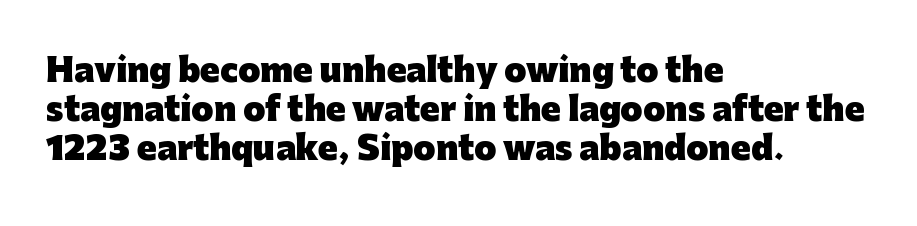
Here the designer chose a conventional face with non-uniform glyph widths. Tall strokes in this sample are plumb rather than angled. Underline: absent. Each letter's strokes conclude bluntly, with no projecting serifs. The horizontal fit of the characters is conventional and even. Set as a true bold cut, around the 700 mark.
